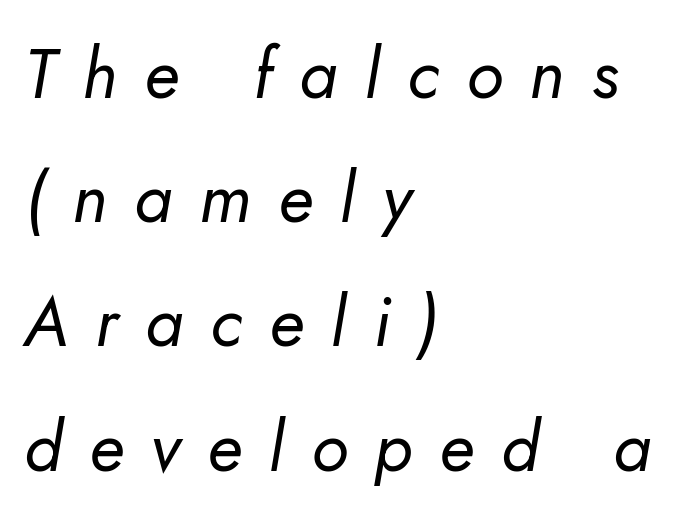
Q: Is the text bold? A: No.
Q: Is the text italic (slanted)? A: Yes, it leans right by about 5 degrees.
Q: Is the text underlined? A: No.
Q: How is the paragraph aligned? A: Left-aligned.
Q: Is the spacing between letters normal or unusually wide? A: Unusually wide.
Q: Width (condensed, normal, or wide)? A: Normal.
Q: Stroke contrast? A: Low.
Q: x-height? A: Small.
Q: Monospaced? A: No.
